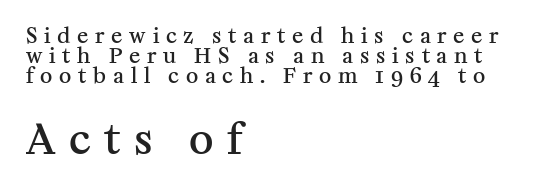
The image shows 42 px semibold serif type, upright; set left-aligned, tight line spacing (0.96x), unusually wide letter spacing (+0.32 em), not underlined; the second (bottom) block is 2.0x larger; medium stroke contrast and a medium x-height.
